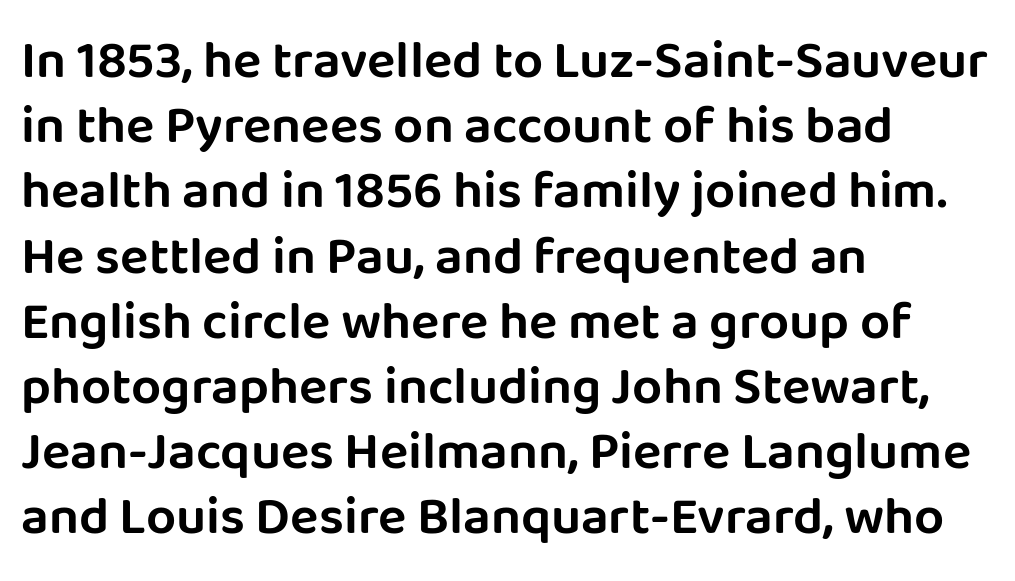
Q: Is the text italic (slanted)? A: No, it is upright.
Q: Is the typeface a serif or a sans-serif typeface? A: Sans-serif.
Q: Is the text underlined? A: No.
Q: How is the paragraph aligned? A: Left-aligned.
Q: Is the spacing between letters normal or unusually wide? A: Normal.
Q: Width (condensed, normal, or wide)? A: Normal.
Q: Stroke contrast? A: Low.
Q: x-height? A: Large.
Q: Monospaced? A: No.
